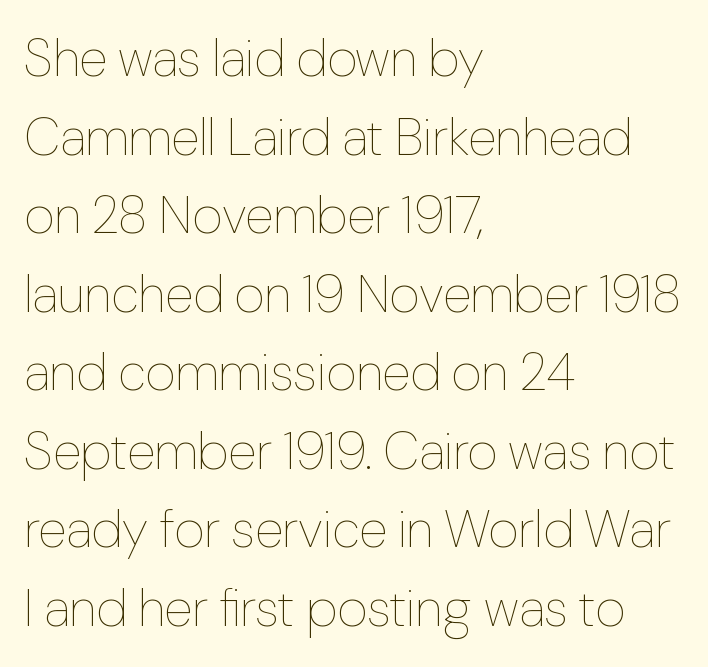
The image shows 52 px thin type, upright; set left-aligned, normal line spacing (1.51x), normal letter spacing, not underlined; low stroke contrast and a medium x-height.
